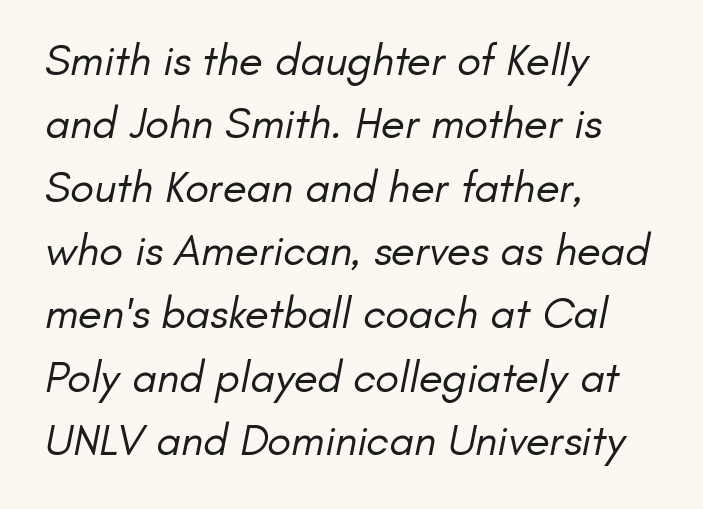
The image shows 44 px regular-weight sans-serif type; set left-aligned, normal line spacing (1.44x), normal letter spacing, not underlined; low stroke contrast and a small x-height.
